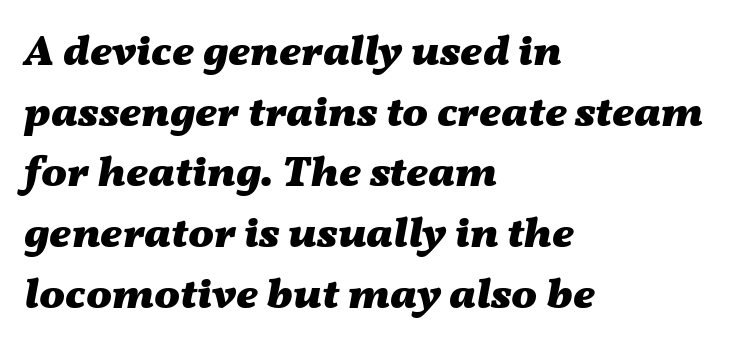
{"italic": "yes", "lean": "right", "slant_degrees": 11, "bold": "yes", "weight": "heavy", "width": "wide", "stroke_contrast": "medium", "x_height": "medium", "monospaced": "no", "underline": "no", "align": "left", "line_spacing": "normal", "line_spacing_ratio": 1.41, "letter_spacing": "normal", "letter_spacing_em": 0.0, "glyph_px": 43}
